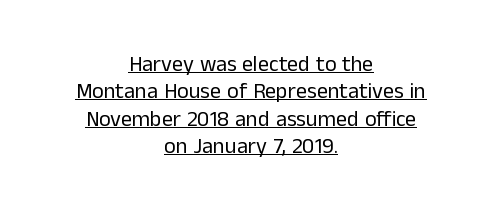
Q: Is the text bold? A: No.
Q: Is the text italic (slanted)? A: No, it is upright.
Q: Is the text underlined? A: Yes.
Q: How is the paragraph aligned? A: Centered.
Q: Is the spacing between letters normal or unusually wide? A: Normal.
Q: Is the spacing between lines tight, normal or loose? A: Normal.
